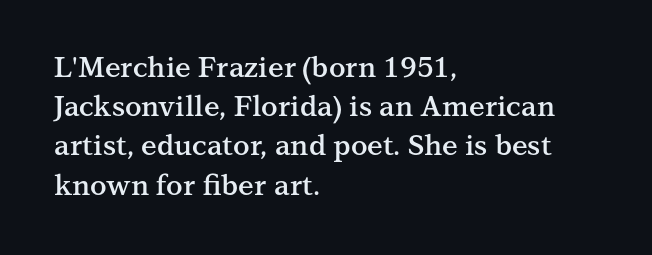
Words float on clear page, feet unadorned. The designer left line spacing at the default. These lines are composed in type with serifs. The typography opts for an upright posture over an oblique one. The line texture is even and compact thanks to regular tracking. A typesetter would call this proportional, since set widths differ per character.
